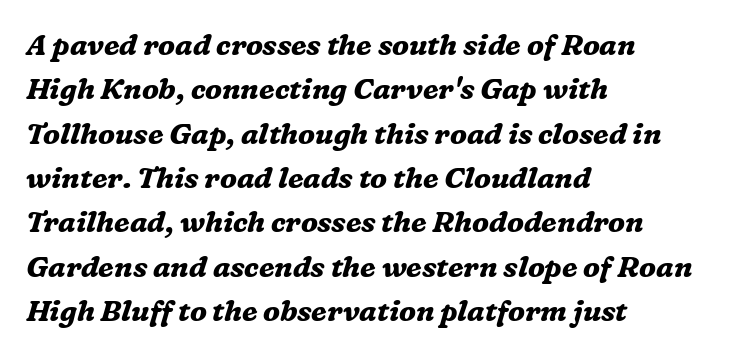
Q: Is the text bold? A: Yes.
Q: Is the text italic (slanted)? A: Yes, it leans right by about 16 degrees.
Q: Is the typeface a serif or a sans-serif typeface? A: Serif.
Q: Is the text underlined? A: No.
Q: How is the paragraph aligned? A: Left-aligned.
Q: Is the spacing between letters normal or unusually wide? A: Normal.
Q: Is the spacing between lines tight, normal or loose? A: Normal.
Q: Width (condensed, normal, or wide)? A: Normal.
Q: Stroke contrast? A: Medium.
Q: x-height? A: Medium.
Q: Monospaced? A: No.
